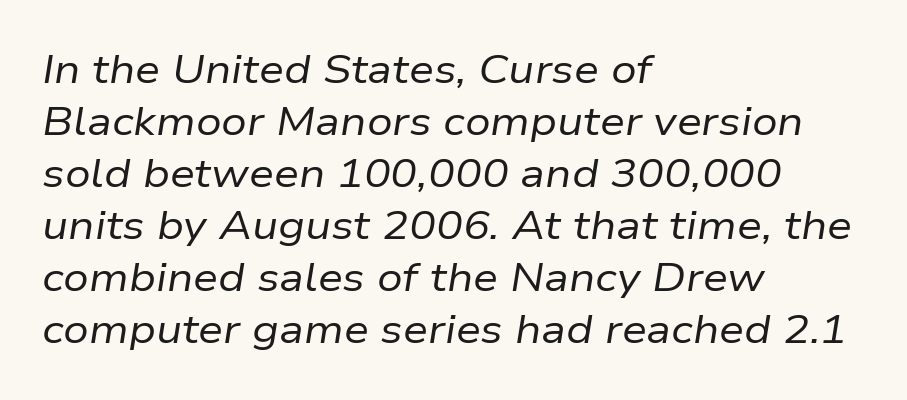
{"italic": "yes", "lean": "right", "slant_degrees": 9, "bold": "no", "weight": "regular", "width": "normal", "stroke_contrast": "low", "x_height": "medium", "monospaced": "no", "underline": "no", "align": "left", "line_spacing": "normal", "line_spacing_ratio": 1.3, "letter_spacing": "normal", "letter_spacing_em": 0.0, "glyph_px": 40}
